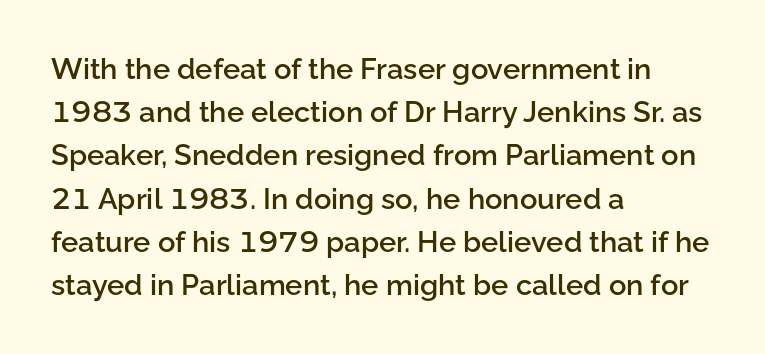
Q: Is the text bold? A: Semi-bold.
Q: Is the text italic (slanted)? A: No, it is upright.
Q: Is the typeface a serif or a sans-serif typeface? A: Sans-serif.
Q: Is the text underlined? A: No.
Q: How is the paragraph aligned? A: Left-aligned.
Q: Is the spacing between letters normal or unusually wide? A: Normal.
Q: Is the spacing between lines tight, normal or loose? A: Normal.
Q: Width (condensed, normal, or wide)? A: Normal.
Q: Stroke contrast? A: Low.
Q: x-height? A: Medium.
Q: Monospaced? A: No.
